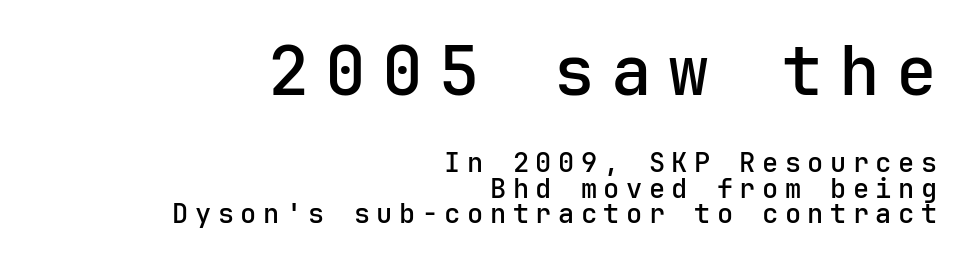
Words float on clear page, feet unadorned. The block of text is dense from top to bottom, with scant space between rows. These lines carry some extra weight — a demibold, not a full bold. No italicization has been applied; the sample stays upright. The passage shown begins with its larger block and ends with its smaller one. Letterform terminals end flat and unadorned throughout the passage.
